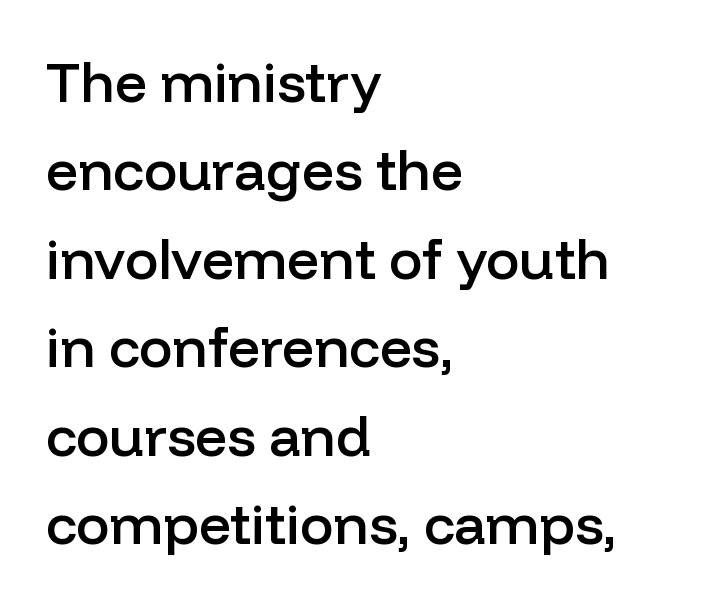
Q: Is the text bold? A: Semi-bold.
Q: Is the text italic (slanted)? A: No, it is upright.
Q: Is the typeface a serif or a sans-serif typeface? A: Sans-serif.
Q: Is the text underlined? A: No.
Q: How is the paragraph aligned? A: Left-aligned.
Q: Is the spacing between letters normal or unusually wide? A: Normal.
Q: Is the spacing between lines tight, normal or loose? A: Normal.
Q: Width (condensed, normal, or wide)? A: Normal.
Q: Stroke contrast? A: Low.
Q: x-height? A: Medium.
Q: Monospaced? A: No.
